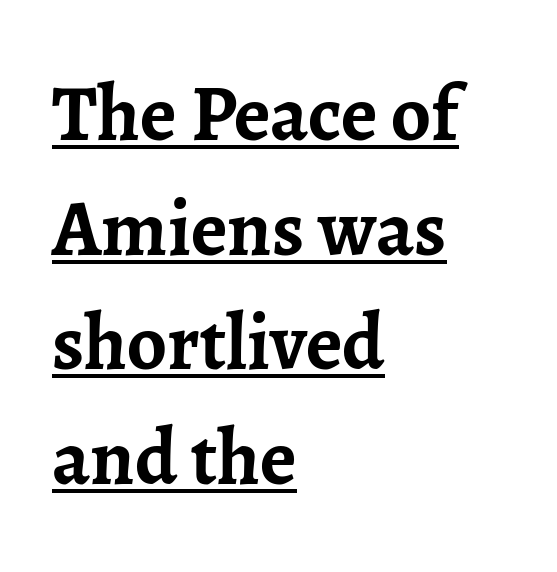
Q: Is the text bold? A: Yes.
Q: Is the text italic (slanted)? A: No, it is upright.
Q: Is the typeface a serif or a sans-serif typeface? A: Serif.
Q: Is the text underlined? A: Yes.
Q: How is the paragraph aligned? A: Left-aligned.
Q: Is the spacing between letters normal or unusually wide? A: Normal.
Q: Is the spacing between lines tight, normal or loose? A: Normal.
Q: Width (condensed, normal, or wide)? A: Normal.
Q: Stroke contrast? A: Low.
Q: x-height? A: Medium.
Q: Monospaced? A: No.
